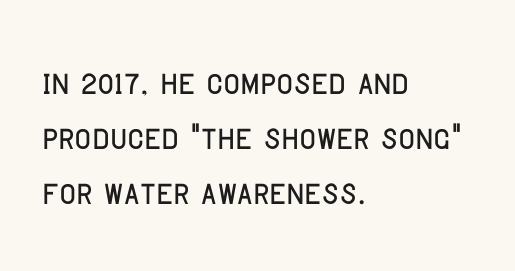
{"serif": "no", "italic": "no", "width": "condensed", "stroke_contrast": "low", "x_height": "large", "monospaced": "no", "underline": "no", "align": "left", "line_spacing_ratio": 1.22, "letter_spacing": "normal", "letter_spacing_em": 0.0, "glyph_px": 45}
